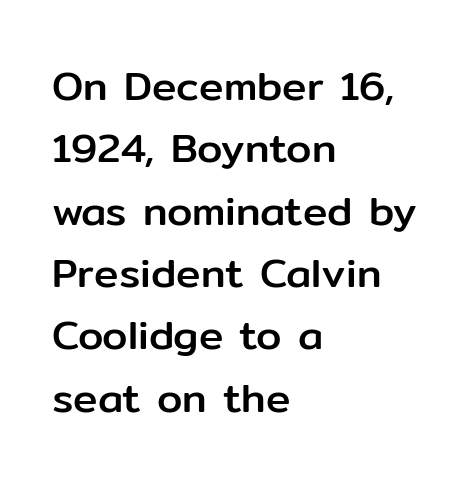
Q: Is the text italic (slanted)? A: No, it is upright.
Q: Is the typeface a serif or a sans-serif typeface? A: Sans-serif.
Q: Is the text underlined? A: No.
Q: How is the paragraph aligned? A: Left-aligned.
Q: Is the spacing between letters normal or unusually wide? A: Normal.
Q: Is the spacing between lines tight, normal or loose? A: Normal.
Q: Width (condensed, normal, or wide)? A: Normal.
Q: Stroke contrast? A: Low.
Q: x-height? A: Medium.
Q: Monospaced? A: No.
